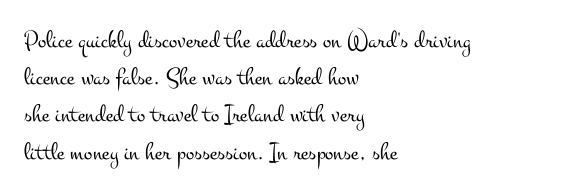
Each new line begins a customary step beneath the previous one. In CSS terms this would be text-align: left. Inter-character spacing is left at the font's built-in metrics.
